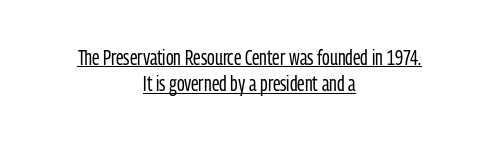
The image shows 21 px text type, upright; set centered, line spacing 1.24x, normal letter spacing, underlined.
